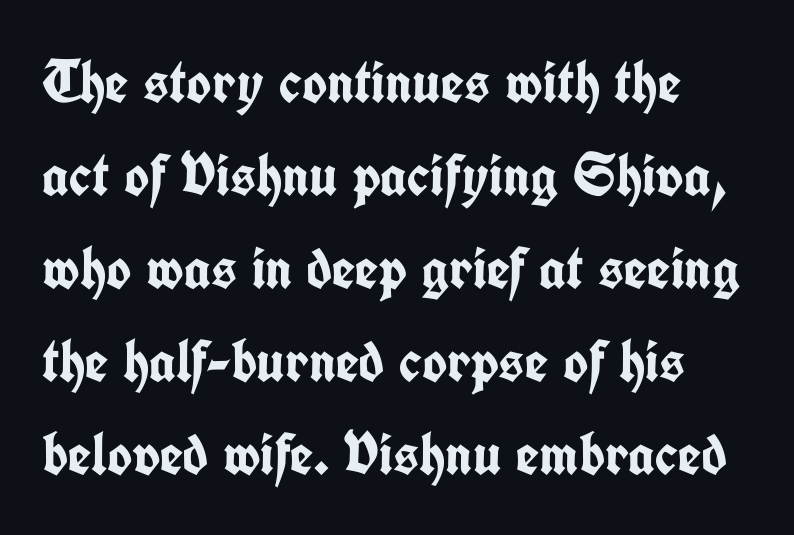
This is sans-serif lettering, the kind often seen on screens and signage. Between one letter and the next there's only the usual sliver of space. Layout note: lines flush left. Characters remain perfectly vertical along every line. Honestly, there is no underline to notice here at all.
